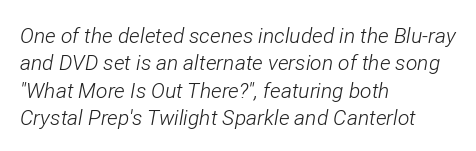
The image shows 21 px text type, italic (leaning right); set left-aligned, normal line spacing (1.3x), normal letter spacing, not underlined.
